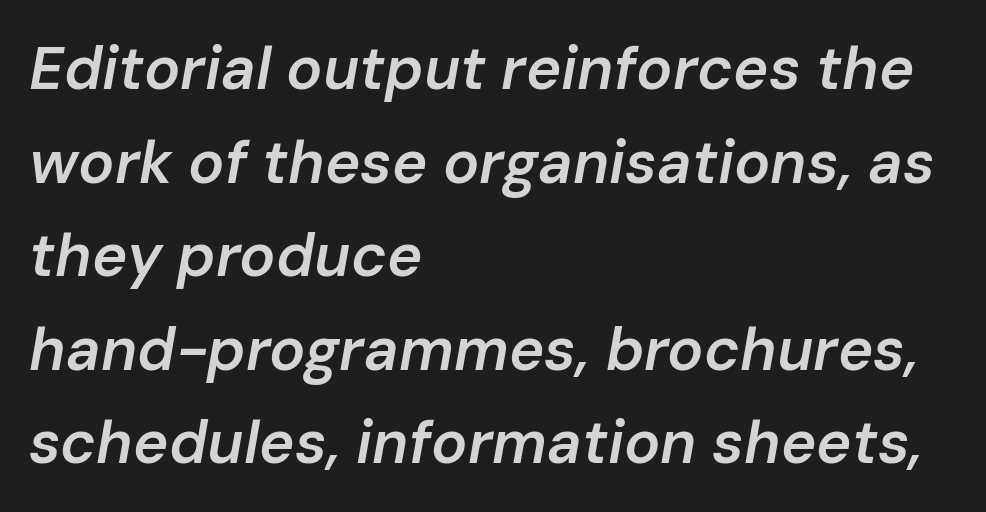
Q: Is the text bold? A: Semi-bold.
Q: Is the text italic (slanted)? A: Yes, it leans right by about 10 degrees.
Q: Is the text underlined? A: No.
Q: How is the paragraph aligned? A: Left-aligned.
Q: Is the spacing between letters normal or unusually wide? A: Normal.
Q: Is the spacing between lines tight, normal or loose? A: Normal.
Q: Width (condensed, normal, or wide)? A: Normal.
Q: Stroke contrast? A: Low.
Q: x-height? A: Medium.
Q: Monospaced? A: No.
